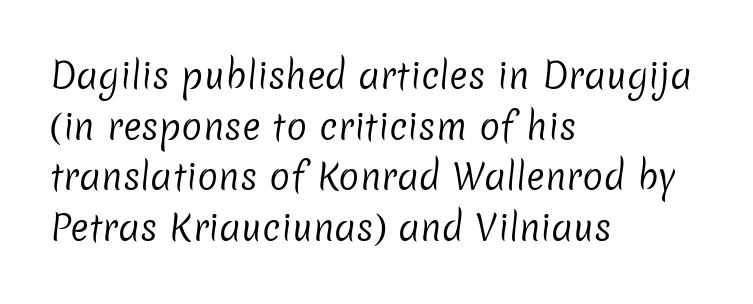
Q: Is the text bold? A: No.
Q: Is the typeface a serif or a sans-serif typeface? A: Sans-serif.
Q: Is the text underlined? A: No.
Q: How is the paragraph aligned? A: Left-aligned.
Q: Is the spacing between letters normal or unusually wide? A: Normal.
Q: Is the spacing between lines tight, normal or loose? A: Normal.
Q: Width (condensed, normal, or wide)? A: Normal.
Q: Stroke contrast? A: Low.
Q: x-height? A: Medium.
Q: Monospaced? A: No.
